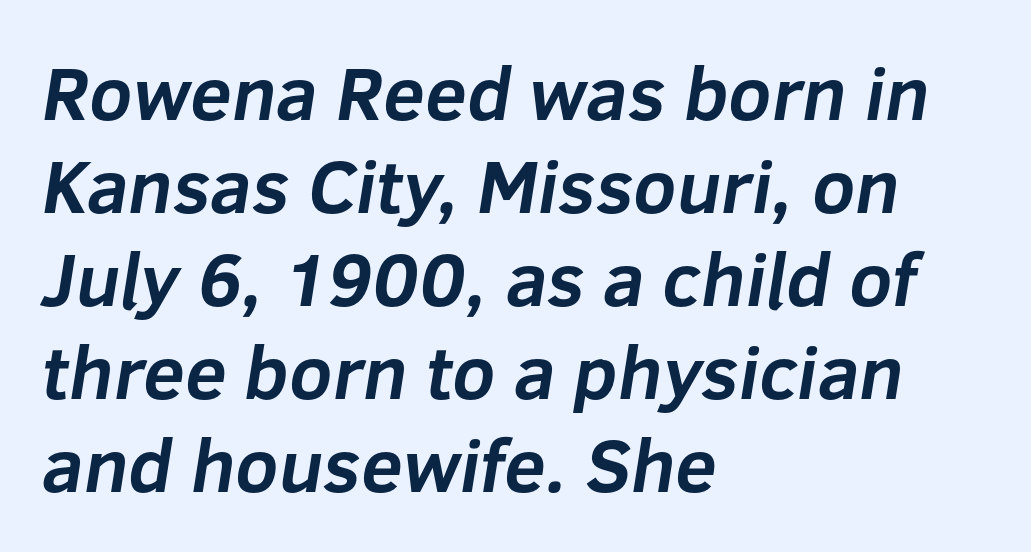
Heavy-handed strokes throughout: this text is bold. A typesetter would call this proportional, since set widths differ per character. The letterforms sit shoulder to shoulder at normal distance. The typeface chosen for these lines omits serifs. Horizontal alignment here is leftward, the default for most running prose. Underline: absent.
